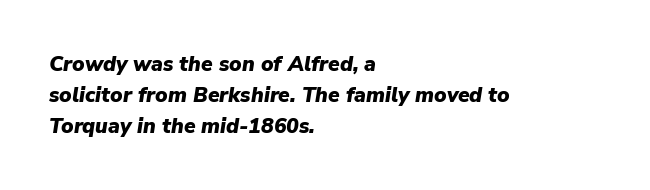
Q: Is the text bold? A: Yes.
Q: Is the text italic (slanted)? A: Yes, it leans right by about 9 degrees.
Q: Is the text underlined? A: No.
Q: How is the paragraph aligned? A: Left-aligned.
Q: Is the spacing between letters normal or unusually wide? A: Normal.
Q: Is the spacing between lines tight, normal or loose? A: Normal.
